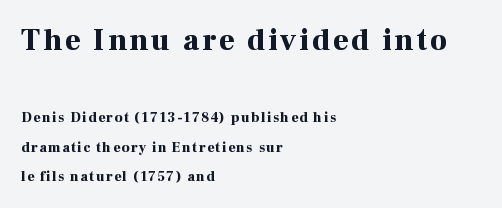
{"serif": "yes", "italic": "no", "bold": "yes", "weight": "bold", "width": "normal", "stroke_contrast": "high", "x_height": "medium", "monospaced": "no", "underline": "no", "align": "left", "line_spacing": "loose", "line_spacing_ratio": 2.11, "larger_block": "first", "size_ratio": 2.14, "glyph_px": 30}
